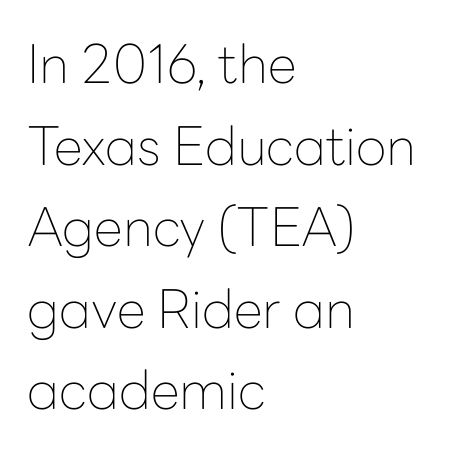
Q: Is the text bold? A: No.
Q: Is the text italic (slanted)? A: No, it is upright.
Q: Is the typeface a serif or a sans-serif typeface? A: Sans-serif.
Q: Is the text underlined? A: No.
Q: How is the paragraph aligned? A: Left-aligned.
Q: Is the spacing between letters normal or unusually wide? A: Normal.
Q: Is the spacing between lines tight, normal or loose? A: Normal.
Q: Width (condensed, normal, or wide)? A: Normal.
Q: Stroke contrast? A: Low.
Q: x-height? A: Medium.
Q: Monospaced? A: No.
